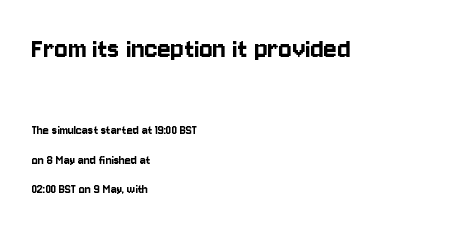
The image shows 31 px condensed sans-serif type, upright; set left-aligned, loose line spacing (2.11x), normal letter spacing, not underlined; the first (top) block is 2.21x larger; low stroke contrast and a large x-height.
